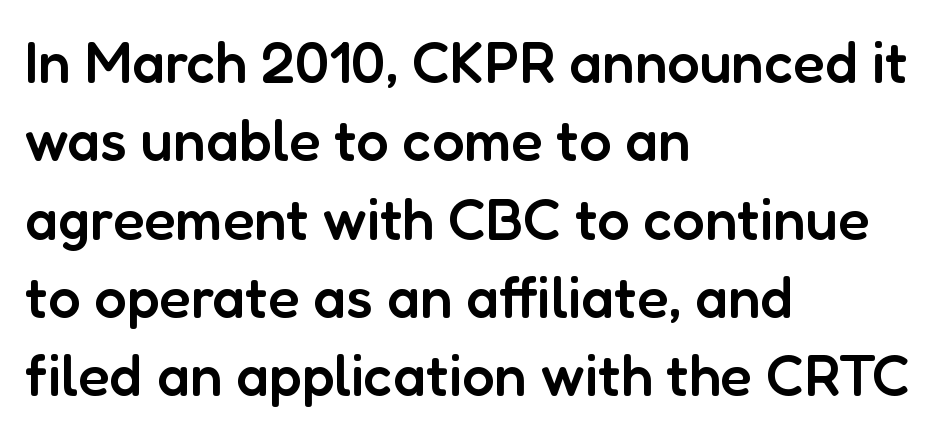
{"serif": "no", "italic": "no", "bold": "semi", "weight": "semibold", "width": "normal", "stroke_contrast": "low", "x_height": "medium", "monospaced": "no", "underline": "no", "align": "left", "line_spacing": "normal", "line_spacing_ratio": 1.35, "letter_spacing": "normal", "letter_spacing_em": 0.0, "glyph_px": 58}
